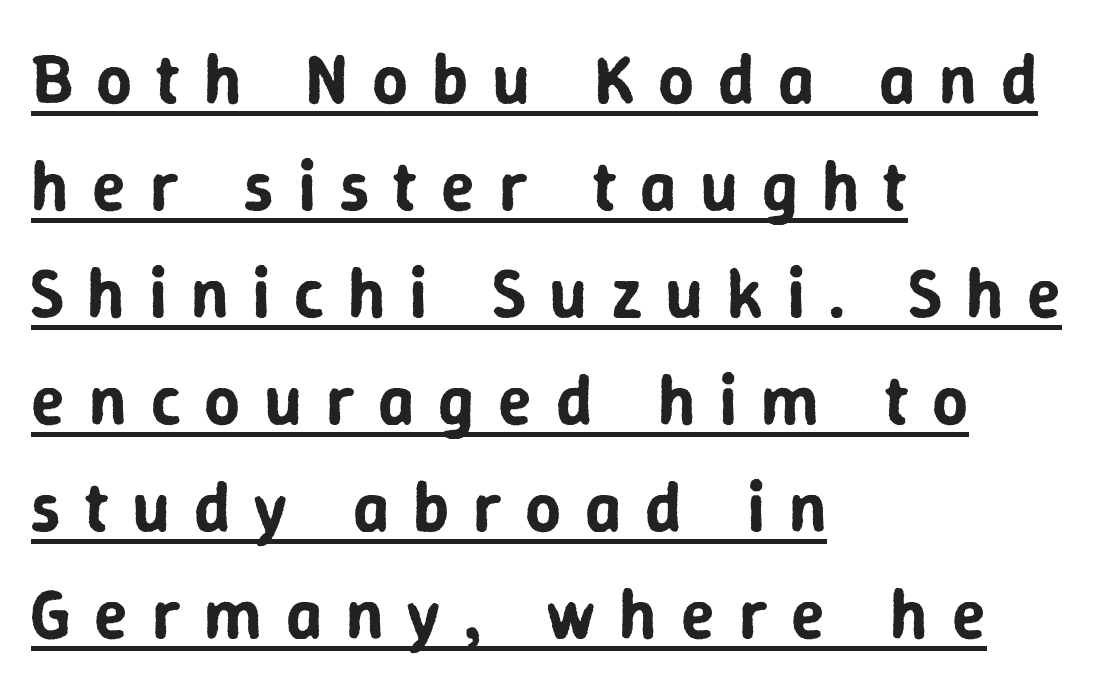
Q: Is the text italic (slanted)? A: No, it is upright.
Q: Is the typeface a serif or a sans-serif typeface? A: Sans-serif.
Q: Is the text underlined? A: Yes.
Q: How is the paragraph aligned? A: Left-aligned.
Q: Is the spacing between letters normal or unusually wide? A: Unusually wide.
Q: Is the spacing between lines tight, normal or loose? A: Normal.
Q: Width (condensed, normal, or wide)? A: Normal.
Q: Stroke contrast? A: Low.
Q: x-height? A: Medium.
Q: Monospaced? A: No.
